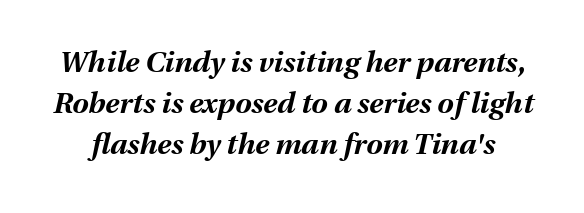
The image shows 29 px bold type, italic (leaning right); set normal line spacing (1.42x), normal letter spacing, not underlined; medium stroke contrast and a medium x-height.
